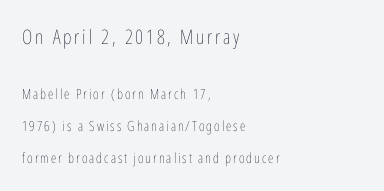
Q: Is the text bold? A: No.
Q: Is the text italic (slanted)? A: No, it is upright.
Q: Is the text underlined? A: No.
Q: How is the paragraph aligned? A: Left-aligned.
Q: Is the spacing between lines tight, normal or loose? A: Loose.
Q: Which block of text is set in a larger size, the first (top) or the second (bottom)? A: The first (top) one.
